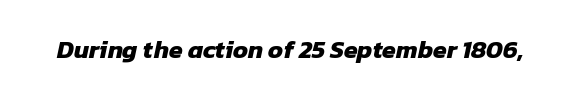
The image shows 25 px bold type; set normal letter spacing, not underlined.
